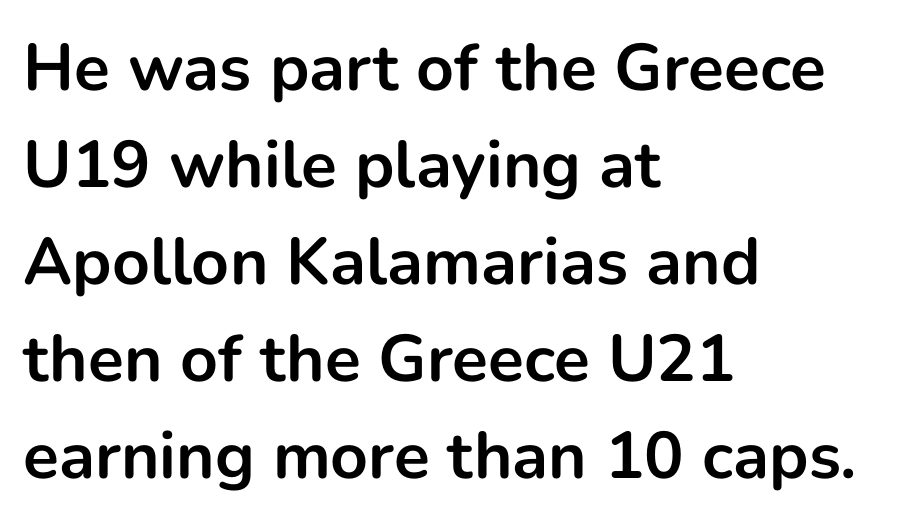
Q: Is the text bold? A: Yes.
Q: Is the text italic (slanted)? A: No, it is upright.
Q: Is the typeface a serif or a sans-serif typeface? A: Sans-serif.
Q: Is the text underlined? A: No.
Q: How is the paragraph aligned? A: Left-aligned.
Q: Is the spacing between letters normal or unusually wide? A: Normal.
Q: Is the spacing between lines tight, normal or loose? A: Normal.
Q: Width (condensed, normal, or wide)? A: Normal.
Q: Stroke contrast? A: Low.
Q: x-height? A: Medium.
Q: Monospaced? A: No.
